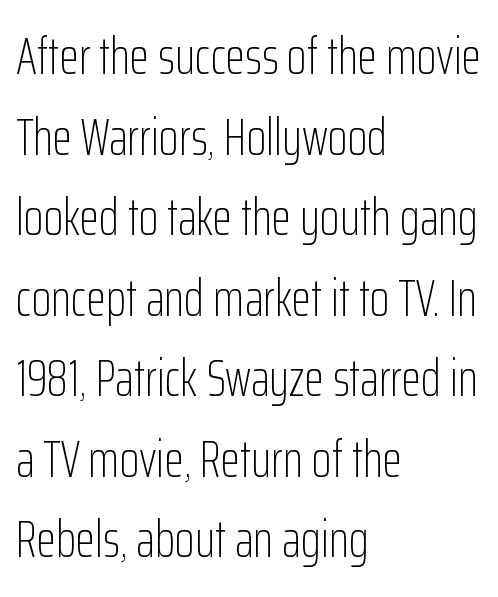
Every row of glyphs begins at an identical x-position on the left. No chunkiness to these letters — they're not bold. Decoration check: the copy has no underline. The block of text has a typical density, with ordinary space between rows. A roman cut, with each character standing at attention. A typesetter would call this proportional, since set widths differ per character.
